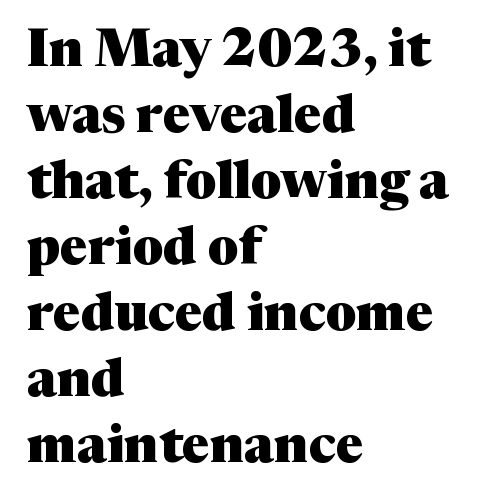
The image shows 52 px heavy serif type, upright; set left-aligned, normal line spacing (1.27x), normal letter spacing, not underlined; medium stroke contrast and a medium x-height.
